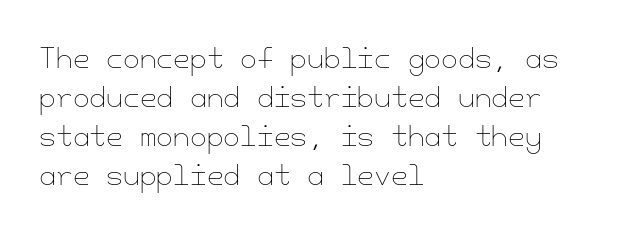
{"italic": "no", "bold": "no", "underline": "no", "align": "left", "line_spacing": "normal", "line_spacing_ratio": 1.45, "letter_spacing": "normal", "letter_spacing_em": 0.0, "glyph_px": 27}
